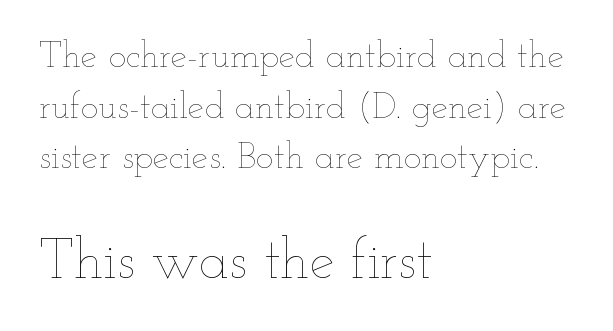
Q: Is the text bold? A: No.
Q: Is the text italic (slanted)? A: No, it is upright.
Q: Is the text underlined? A: No.
Q: How is the paragraph aligned? A: Left-aligned.
Q: Is the spacing between letters normal or unusually wide? A: Normal.
Q: Is the spacing between lines tight, normal or loose? A: Normal.
Q: Which block of text is set in a larger size, the first (top) or the second (bottom)? A: The second (bottom) one.
Q: Width (condensed, normal, or wide)? A: Wide.
Q: Stroke contrast? A: Low.
Q: x-height? A: Small.
Q: Monospaced? A: No.
